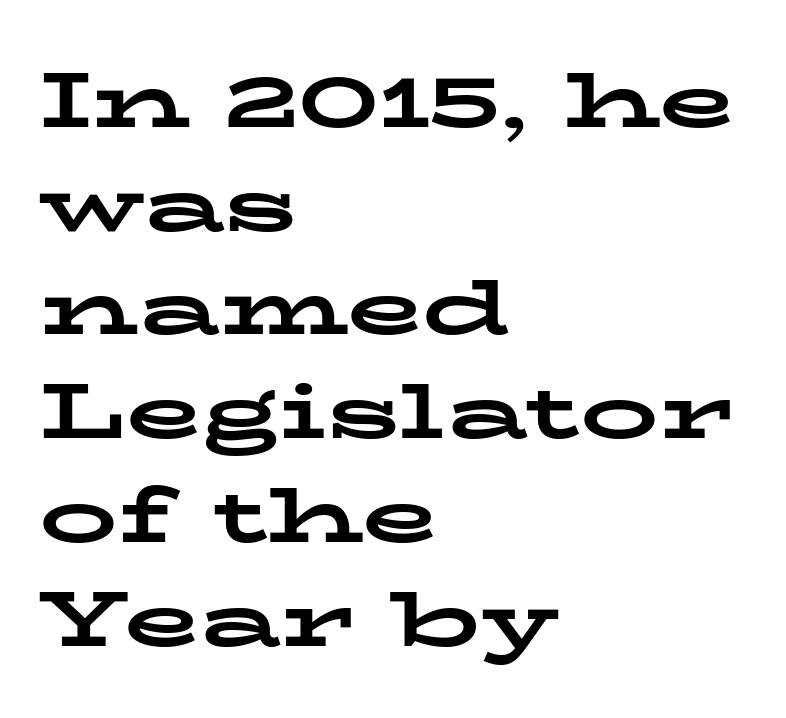
The image shows 78 px bold, wide serif type, upright; set left-aligned, normal line spacing (1.33x), normal letter spacing, not underlined; low stroke contrast and a medium x-height.
